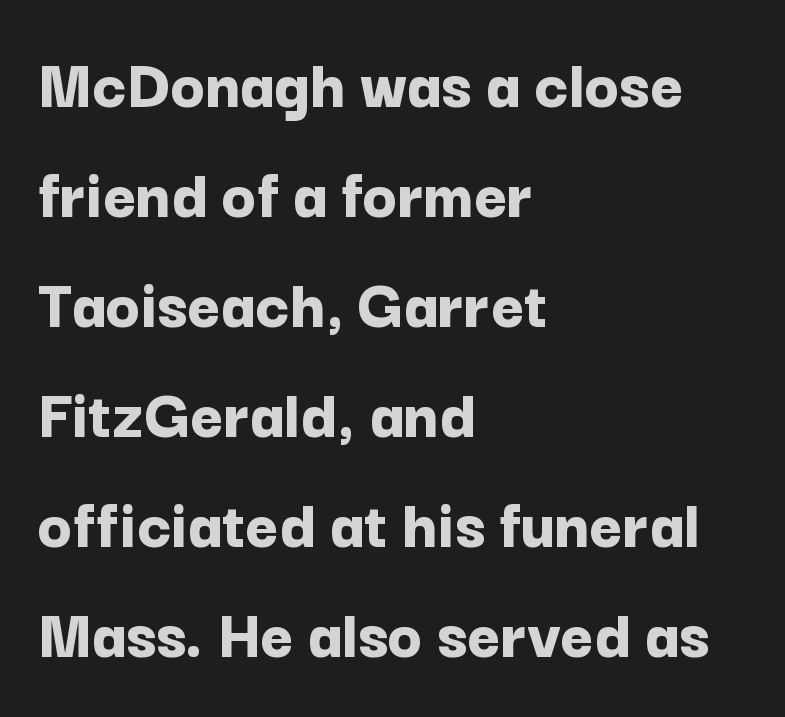
The image shows 71 px bold sans-serif type, upright; set left-aligned, normal line spacing (1.55x), normal letter spacing, not underlined; low stroke contrast and a medium x-height.
